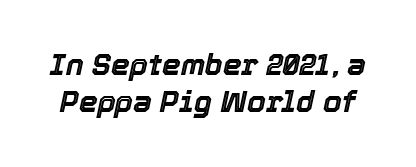
The image shows 30 px text type, italic (leaning right); set line spacing 1.24x, normal letter spacing, not underlined; a medium x-height.
